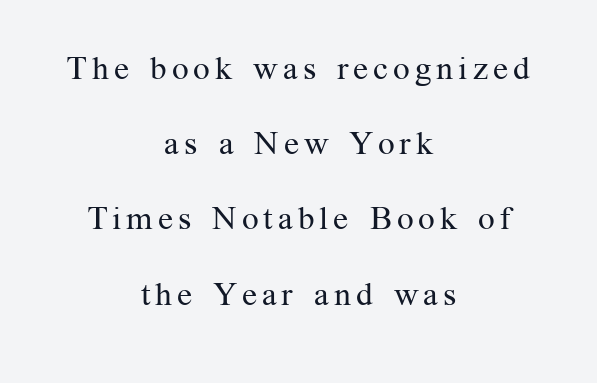
Q: Is the text bold? A: No.
Q: Is the text italic (slanted)? A: No, it is upright.
Q: Is the typeface a serif or a sans-serif typeface? A: Serif.
Q: Is the text underlined? A: No.
Q: How is the paragraph aligned? A: Centered.
Q: Is the spacing between lines tight, normal or loose? A: Loose.
Q: Width (condensed, normal, or wide)? A: Normal.
Q: Stroke contrast? A: Medium.
Q: x-height? A: Medium.
Q: Monospaced? A: No.
